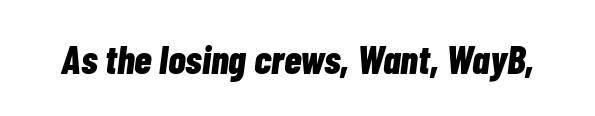
{"italic": "yes", "lean": "right", "slant_degrees": 7, "bold": "yes", "weight": "bold", "width": "condensed", "stroke_contrast": "low", "x_height": "medium", "monospaced": "no", "underline": "no", "letter_spacing": "normal", "letter_spacing_em": 0.0, "glyph_px": 40}
